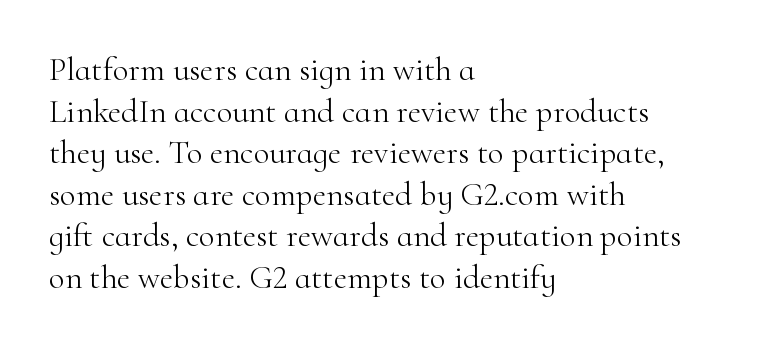
{"serif": "yes", "italic": "no", "bold": "no", "weight": "light", "width": "normal", "stroke_contrast": "high", "x_height": "small", "monospaced": "no", "underline": "no", "align": "left", "line_spacing": "normal", "line_spacing_ratio": 1.26, "letter_spacing": "normal", "letter_spacing_em": 0.0, "glyph_px": 33}
